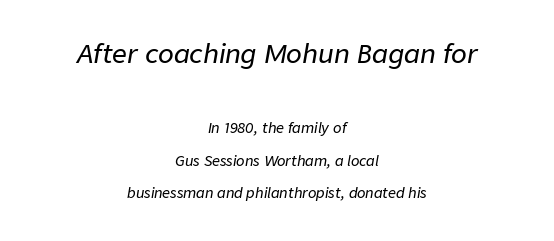
The image shows 26 px text type, italic (leaning right); set centered, loose line spacing (2.32x), normal letter spacing, not underlined; the first (top) block is 1.86x larger.
